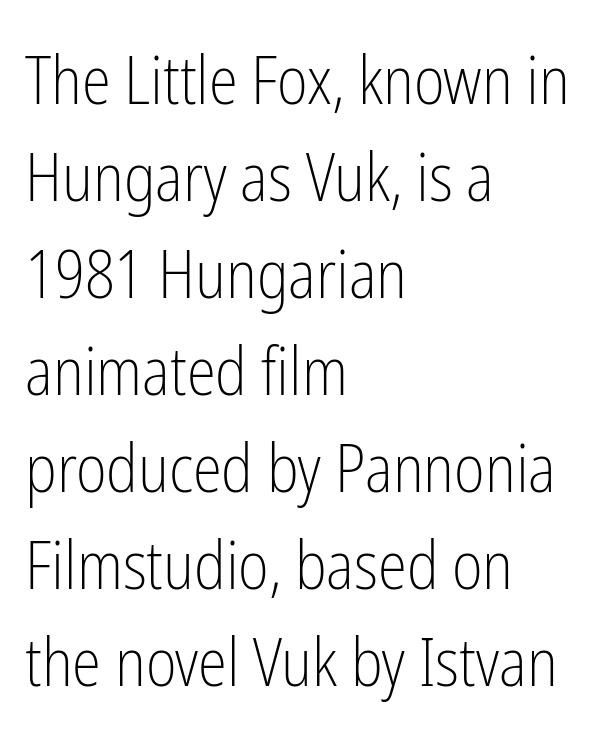
The rendering anchors every line to the left-hand side. Descenders hang freely into open space. Here the designer chose a conventional face with non-uniform glyph widths. Each stroke keeps to a modest, everyday thickness or less. The vertical gap from one line to the next is medium.
